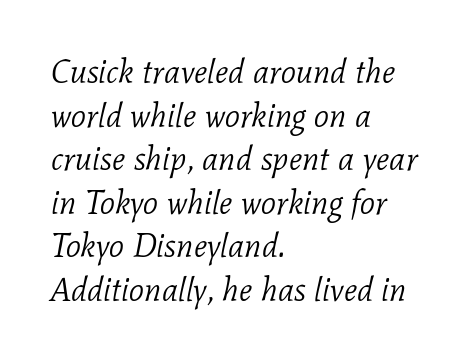
{"serif": "yes", "italic": "yes", "lean": "right", "slant_degrees": 11, "bold": "no", "weight": "light", "width": "normal", "stroke_contrast": "low", "x_height": "medium", "monospaced": "no", "underline": "no", "align": "left", "line_spacing": "normal", "line_spacing_ratio": 1.32, "letter_spacing": "normal", "letter_spacing_em": 0.0, "glyph_px": 33}
